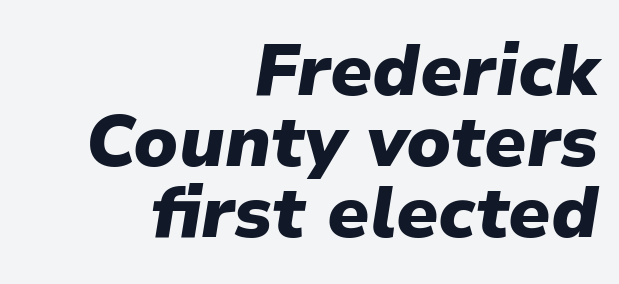
Q: Is the text bold? A: Yes.
Q: Is the text italic (slanted)? A: Yes, it leans right by about 9 degrees.
Q: Is the text underlined? A: No.
Q: How is the paragraph aligned? A: Right-aligned.
Q: Is the spacing between letters normal or unusually wide? A: Normal.
Q: Is the spacing between lines tight, normal or loose? A: Tight.
Q: Width (condensed, normal, or wide)? A: Normal.
Q: Stroke contrast? A: Low.
Q: x-height? A: Medium.
Q: Monospaced? A: No.
